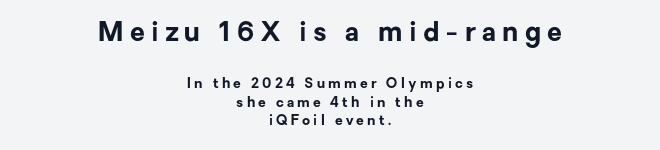
Evenly set lines give the paragraph a standard silhouette. Does extra space separate the letters? Yes, quite a lot of it. Any mark beneath the type? The region is blank. The font's upright variant was chosen for this text. Where is the straight margin? There isn't one; the lines are centered.
